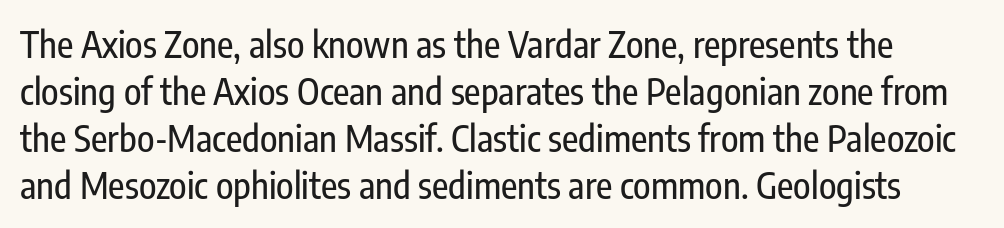
Evenly set lines give the paragraph a standard silhouette. Font category for this specimen: sans-serif. A typesetter would call this proportional, since set widths differ per character. This sample uses an upright cut, with every glyph sitting square on the baseline. Caption: standard tracking, unaltered.
